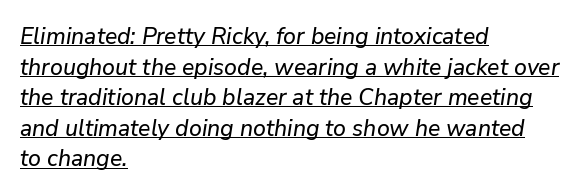
{"italic": "yes", "lean": "right", "slant_degrees": 9, "underline": "yes", "align": "left", "line_spacing": "normal", "line_spacing_ratio": 1.33, "letter_spacing": "normal", "letter_spacing_em": 0.0, "glyph_px": 23}
